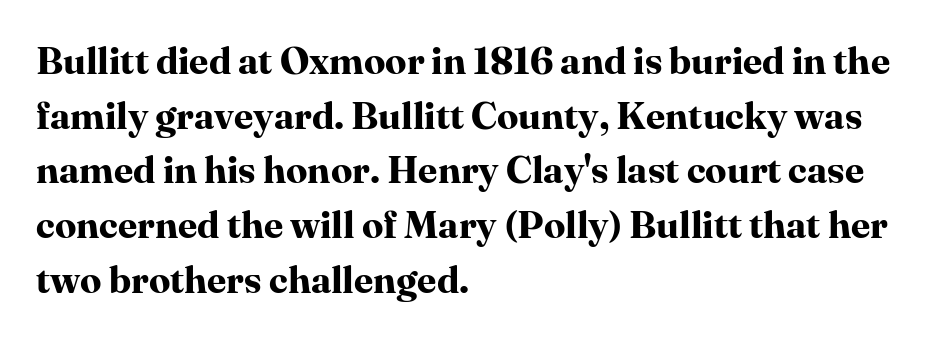
Q: Is the text bold? A: Yes.
Q: Is the text italic (slanted)? A: No, it is upright.
Q: Is the typeface a serif or a sans-serif typeface? A: Serif.
Q: Is the text underlined? A: No.
Q: How is the paragraph aligned? A: Left-aligned.
Q: Is the spacing between letters normal or unusually wide? A: Normal.
Q: Is the spacing between lines tight, normal or loose? A: Normal.
Q: Width (condensed, normal, or wide)? A: Normal.
Q: Stroke contrast? A: High.
Q: x-height? A: Medium.
Q: Monospaced? A: No.
